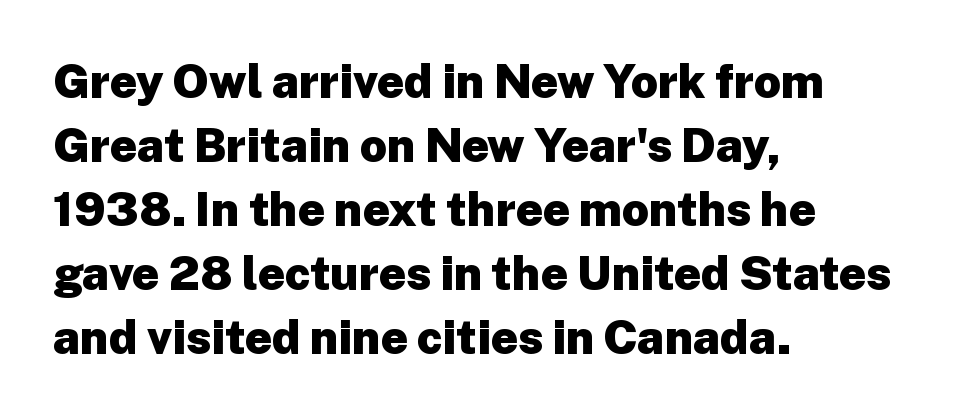
{"serif": "no", "italic": "no", "bold": "yes", "weight": "heavy", "width": "normal", "stroke_contrast": "low", "x_height": "medium", "monospaced": "no", "underline": "no", "align": "left", "line_spacing": "normal", "line_spacing_ratio": 1.36, "letter_spacing": "normal", "letter_spacing_em": 0.0, "glyph_px": 47}
